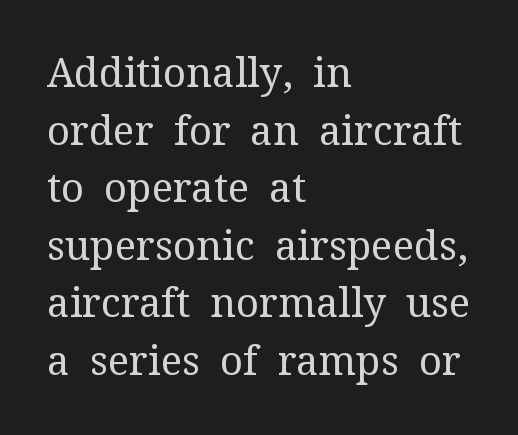
{"serif": "yes", "italic": "no", "bold": "no", "weight": "regular", "width": "normal", "stroke_contrast": "medium", "x_height": "medium", "monospaced": "no", "underline": "no", "align": "left", "line_spacing": "normal", "line_spacing_ratio": 1.44, "letter_spacing": "normal", "letter_spacing_em": 0.0, "glyph_px": 40}
